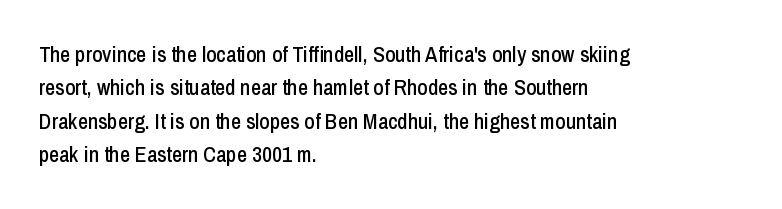
The image shows 22 px text type, upright; set left-aligned, normal line spacing (1.52x), normal letter spacing, not underlined.
